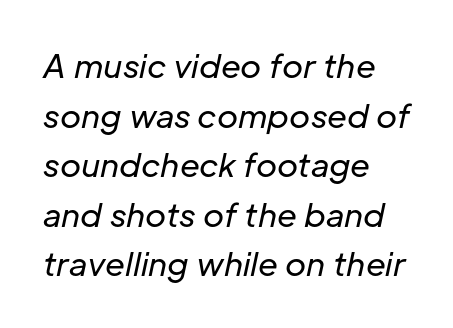
The image shows 32 px regular-weight type, italic (leaning right); set left-aligned, normal line spacing (1.55x), normal letter spacing, not underlined; low stroke contrast and a medium x-height.
